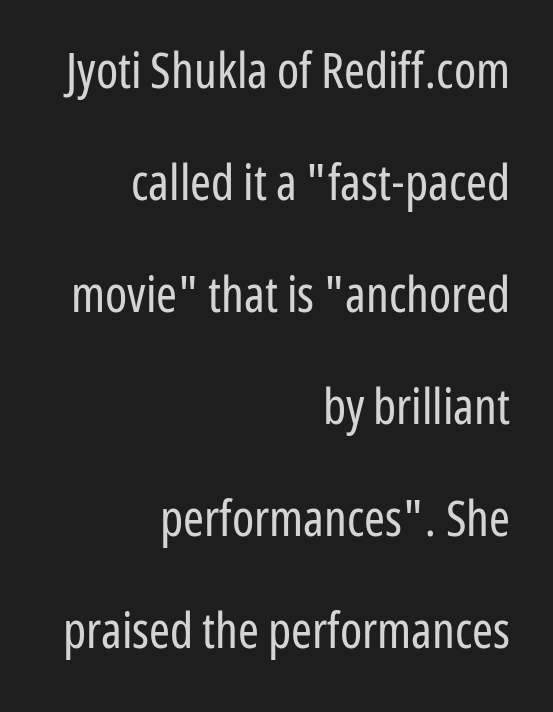
A typesetter would call this zero additional tracking. The face used here is proportionally spaced, like ordinary book or web type. Has an underline been added? It has not. Reading down the column, the eye jumps a long way to each next line. Classification — sans serif.
